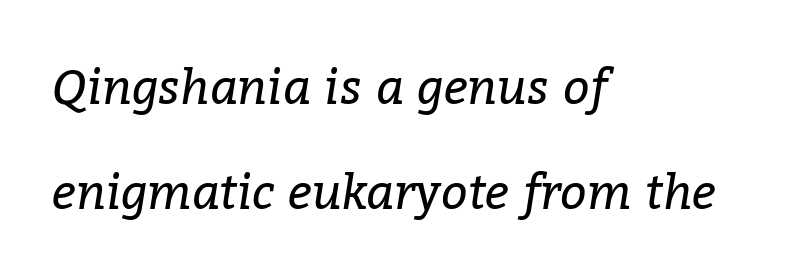
Q: Is the text bold? A: No.
Q: Is the text italic (slanted)? A: Yes, it leans right by about 9 degrees.
Q: Is the typeface a serif or a sans-serif typeface? A: Serif.
Q: Is the text underlined? A: No.
Q: How is the paragraph aligned? A: Left-aligned.
Q: Is the spacing between letters normal or unusually wide? A: Normal.
Q: Is the spacing between lines tight, normal or loose? A: Loose.
Q: Width (condensed, normal, or wide)? A: Normal.
Q: Stroke contrast? A: Low.
Q: x-height? A: Medium.
Q: Monospaced? A: No.
